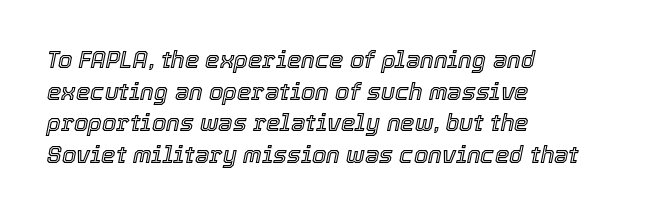
The image shows 23 px text type, italic (leaning right); set left-aligned, normal line spacing (1.37x), normal letter spacing, not underlined.
